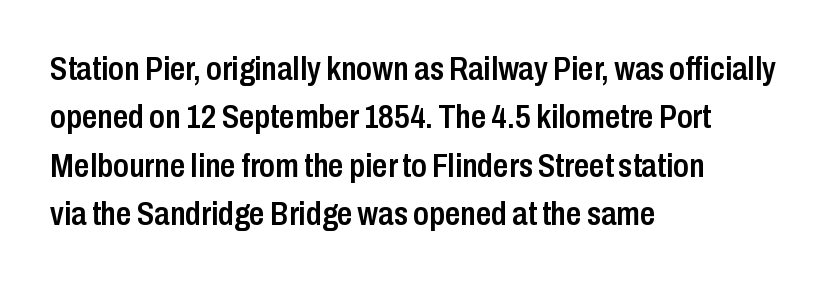
Q: Is the text bold? A: Semi-bold.
Q: Is the text italic (slanted)? A: No, it is upright.
Q: Is the typeface a serif or a sans-serif typeface? A: Sans-serif.
Q: Is the text underlined? A: No.
Q: How is the paragraph aligned? A: Left-aligned.
Q: Is the spacing between letters normal or unusually wide? A: Normal.
Q: Is the spacing between lines tight, normal or loose? A: Normal.
Q: Width (condensed, normal, or wide)? A: Condensed.
Q: Stroke contrast? A: Low.
Q: x-height? A: Medium.
Q: Monospaced? A: No.
